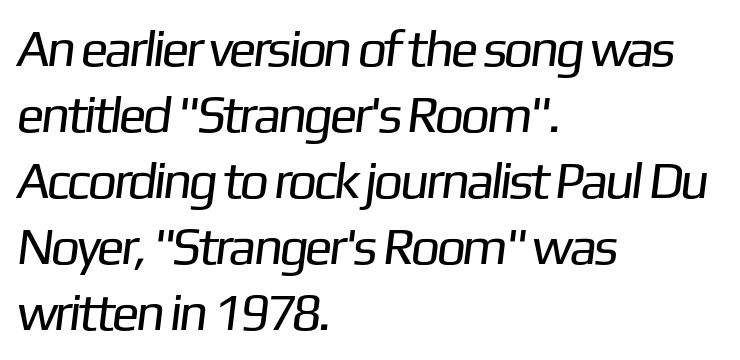
What kind of face is this? One without serifs — a sans. A normal amount of white space separates one row of letters from the next. Each letter keeps its own natural width here, so spacing adapts to shape. One-word summary of the alignment: left. The strokes carry an ordinary text weight at most. The space directly below the letters is spotless.
